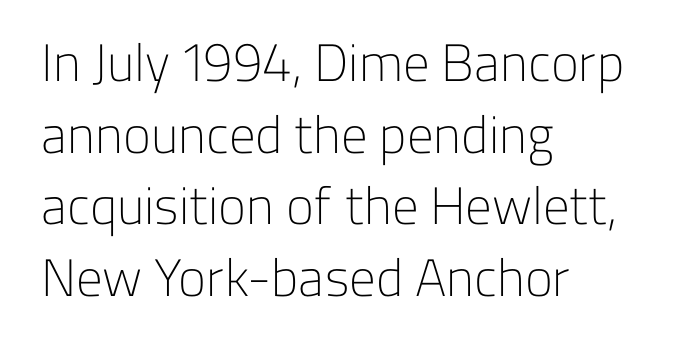
The weight tops out at a normal text grade. This block has exactly the height ordinary leading produces. Proportional: the letters do not fall into vertical columns. Descenders are the only things crossing below the line. Grotesque or geometric, the face here clearly has no serifs. Tracking value appears to be zero — textbook default spacing.
